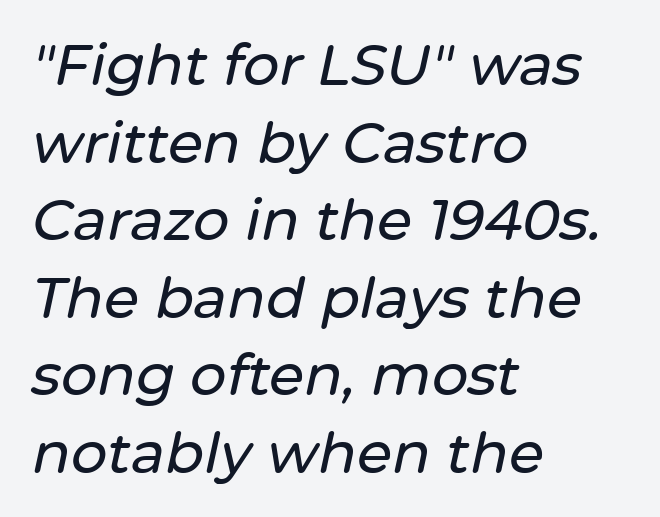
Q: Is the text italic (slanted)? A: Yes, it leans right by about 12 degrees.
Q: Is the text underlined? A: No.
Q: How is the paragraph aligned? A: Left-aligned.
Q: Is the spacing between letters normal or unusually wide? A: Normal.
Q: Is the spacing between lines tight, normal or loose? A: Normal.
Q: Width (condensed, normal, or wide)? A: Normal.
Q: Stroke contrast? A: Low.
Q: x-height? A: Medium.
Q: Monospaced? A: No.
